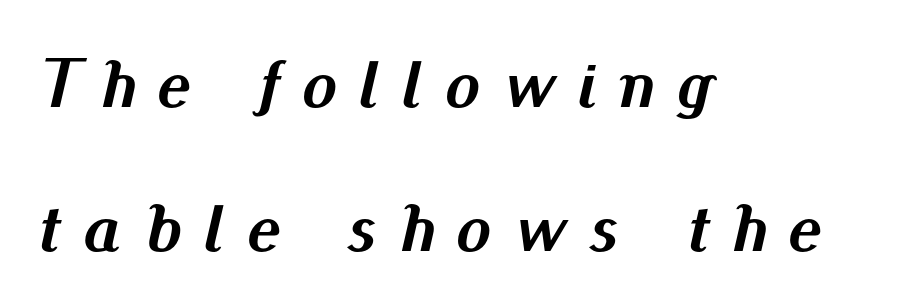
Q: Is the text bold? A: Yes.
Q: Is the text italic (slanted)? A: Yes, it leans right by about 13 degrees.
Q: Is the text underlined? A: No.
Q: How is the paragraph aligned? A: Left-aligned.
Q: Is the spacing between letters normal or unusually wide? A: Unusually wide.
Q: Is the spacing between lines tight, normal or loose? A: Loose.
Q: Width (condensed, normal, or wide)? A: Normal.
Q: Stroke contrast? A: Medium.
Q: x-height? A: Small.
Q: Monospaced? A: No.
